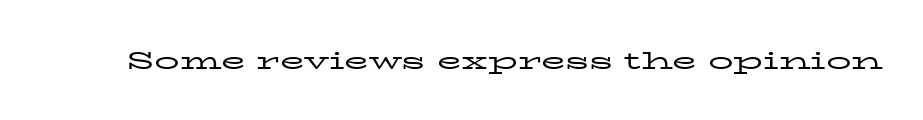
Q: Is the text bold? A: No.
Q: Is the text italic (slanted)? A: No, it is upright.
Q: Is the text underlined? A: No.
Q: Is the spacing between letters normal or unusually wide? A: Normal.
